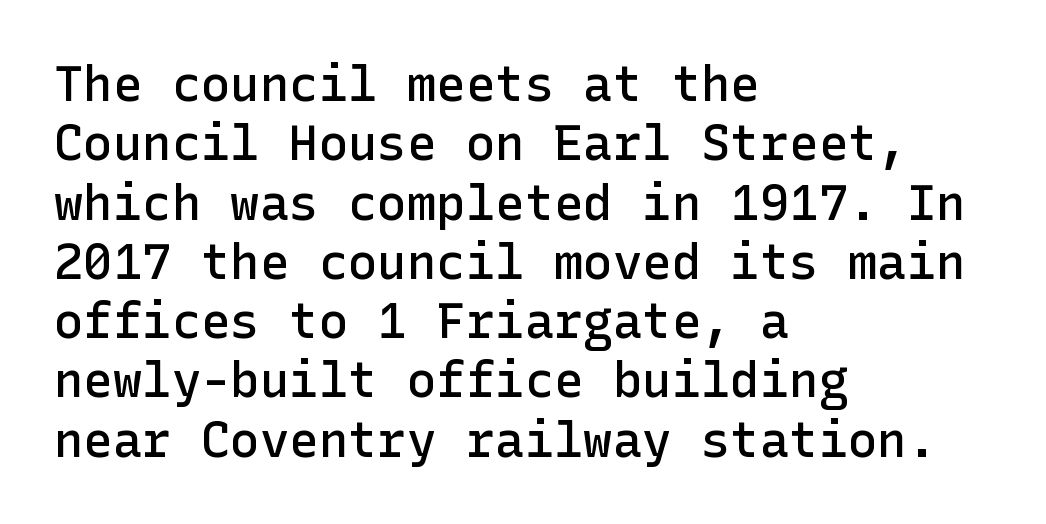
{"serif": "no", "italic": "no", "bold": "semi", "weight": "semibold", "width": "normal", "stroke_contrast": "low", "x_height": "medium", "underline": "no", "align": "left", "line_spacing_ratio": 1.21, "letter_spacing": "normal", "letter_spacing_em": 0.0, "glyph_px": 49}
